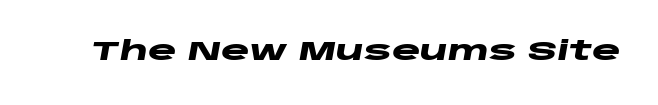
Nobody drew a line under any word here. These lines were composed using italics. This is heavy type, rendered in bold. Letter spacing: default.
